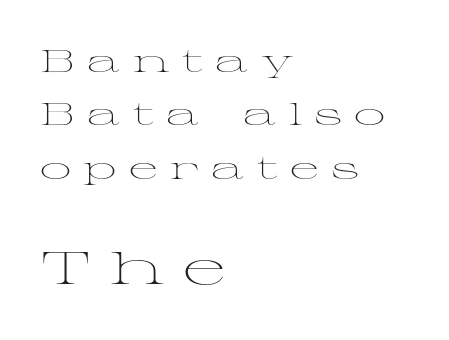
The image shows 46 px light, wide serif type, upright; set left-aligned, line spacing 1.72x, unusually wide letter spacing (+0.4 em), not underlined; the second (bottom) block is 1.48x larger; medium stroke contrast and a medium x-height.
